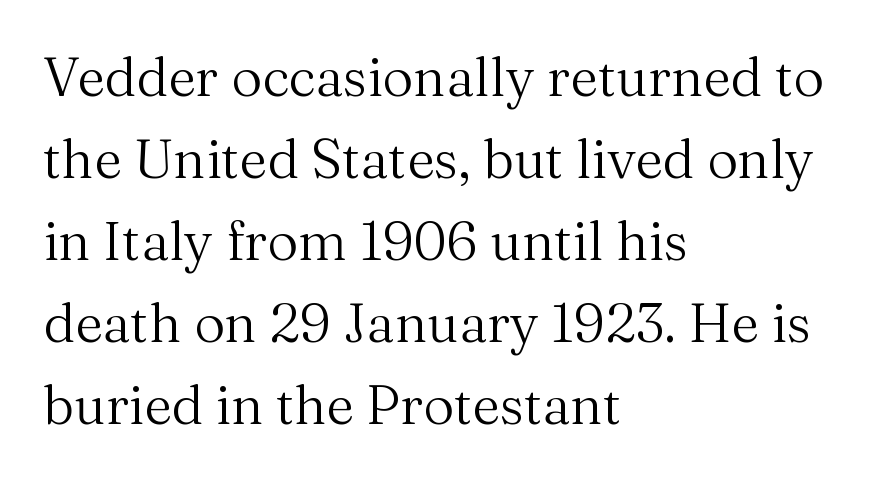
The lettering stays uniformly vertical, giving the passage a roman look. Stems here are at most as thick as an everyday book face. Looks like regular typesetting: each glyph gets only the width it needs. Characters follow at the spacing the type designer built in.
